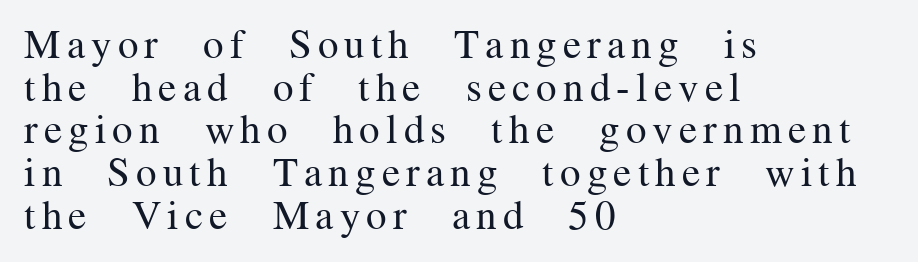
The image shows 41 px regular-weight serif type, upright; set left-aligned, tight line spacing (1.04x), not underlined; medium stroke contrast and a medium x-height.
